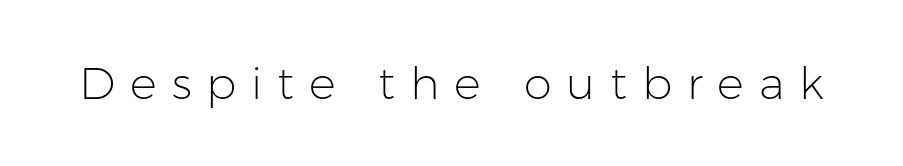
{"serif": "no", "italic": "no", "bold": "no", "weight": "light", "width": "normal", "stroke_contrast": "low", "x_height": "medium", "monospaced": "no", "underline": "no", "letter_spacing": "wide", "letter_spacing_em": 0.33, "glyph_px": 45}
